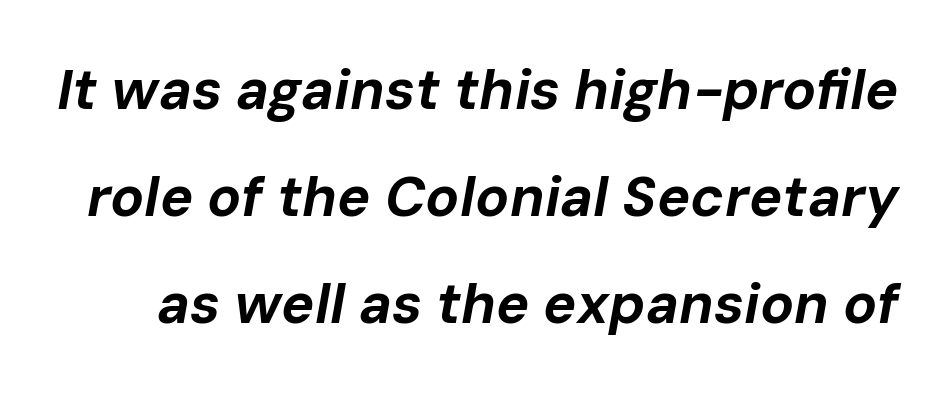
The letters advance in unequal steps, a hallmark of proportional type. Each new line begins a long way beneath the previous one. Bold? Absolutely — the strokes are thick and heavy. Emphasis-style slanted type is in use. The area under the type is left untouched.
